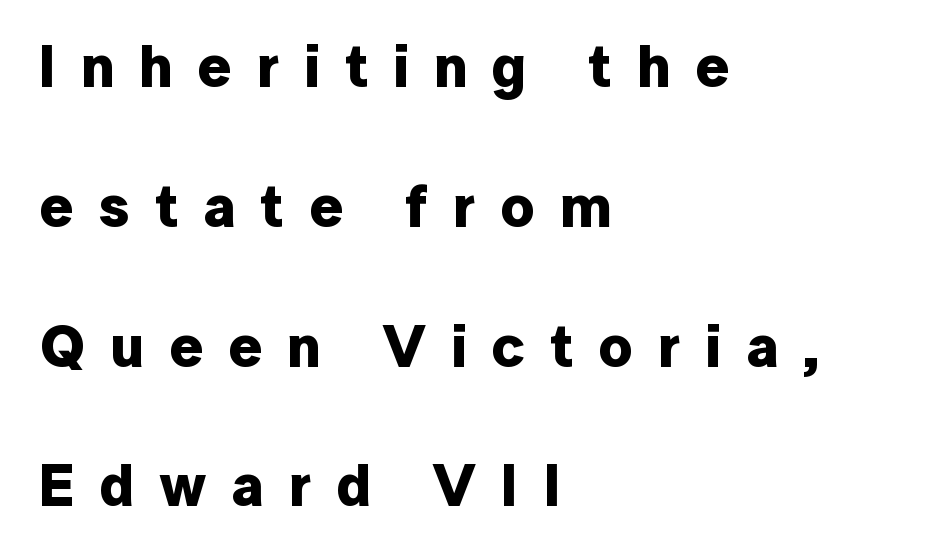
Q: Is the text bold? A: Yes.
Q: Is the text italic (slanted)? A: No, it is upright.
Q: Is the typeface a serif or a sans-serif typeface? A: Sans-serif.
Q: Is the text underlined? A: No.
Q: How is the paragraph aligned? A: Left-aligned.
Q: Is the spacing between letters normal or unusually wide? A: Unusually wide.
Q: Is the spacing between lines tight, normal or loose? A: Loose.
Q: Width (condensed, normal, or wide)? A: Normal.
Q: Stroke contrast? A: Low.
Q: x-height? A: Medium.
Q: Monospaced? A: No.
